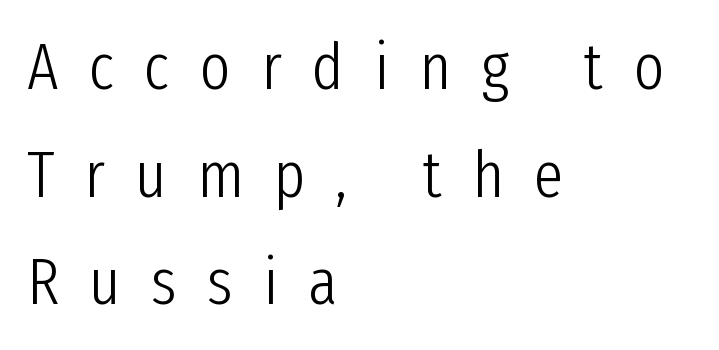
Here the glyphs are tracked loosely, breaking word shapes into spaced letters. The ragged edge is on the right, which tells us the setting is flush left. Type style note: lacks serifs. The passage shown is typed in a proportional face where columns would drift.
